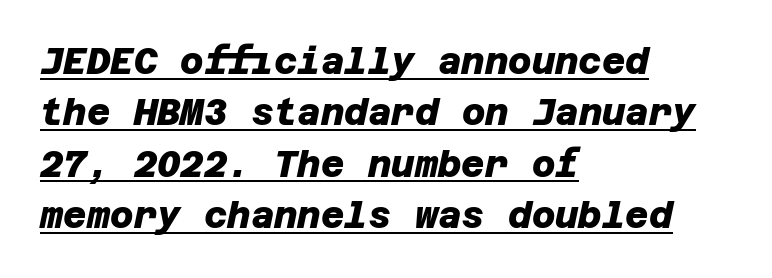
Q: Is the text bold? A: Yes.
Q: Is the typeface a serif or a sans-serif typeface? A: Sans-serif.
Q: Is the text underlined? A: Yes.
Q: How is the paragraph aligned? A: Left-aligned.
Q: Is the spacing between letters normal or unusually wide? A: Normal.
Q: Is the spacing between lines tight, normal or loose? A: Normal.
Q: Width (condensed, normal, or wide)? A: Normal.
Q: Stroke contrast? A: Low.
Q: x-height? A: Large.
